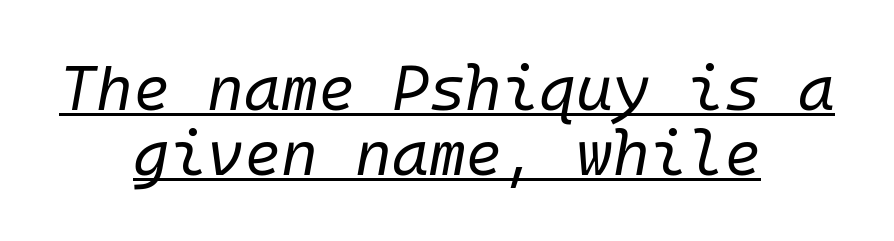
{"italic": "yes", "lean": "right", "slant_degrees": 10, "bold": "no", "weight": "regular", "width": "normal", "stroke_contrast": "low", "x_height": "medium", "underline": "yes", "align": "center", "line_spacing": "tight", "line_spacing_ratio": 1.03, "letter_spacing": "normal", "letter_spacing_em": 0.0, "glyph_px": 63}
